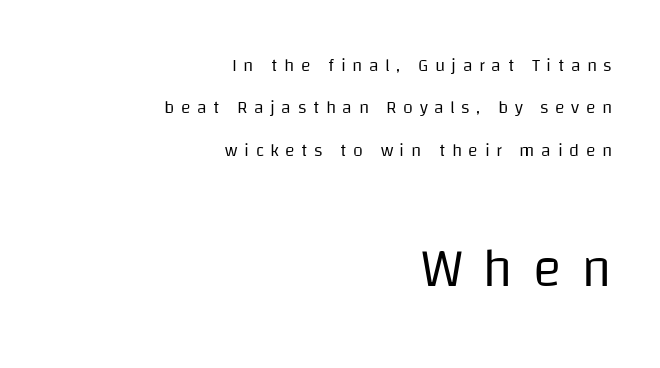
Q: Is the text bold? A: No.
Q: Is the text italic (slanted)? A: No, it is upright.
Q: Is the typeface a serif or a sans-serif typeface? A: Sans-serif.
Q: Is the text underlined? A: No.
Q: How is the paragraph aligned? A: Right-aligned.
Q: Is the spacing between letters normal or unusually wide? A: Unusually wide.
Q: Is the spacing between lines tight, normal or loose? A: Loose.
Q: Which block of text is set in a larger size, the first (top) or the second (bottom)? A: The second (bottom) one.
Q: Width (condensed, normal, or wide)? A: Normal.
Q: Stroke contrast? A: Low.
Q: x-height? A: Large.
Q: Monospaced? A: No.
